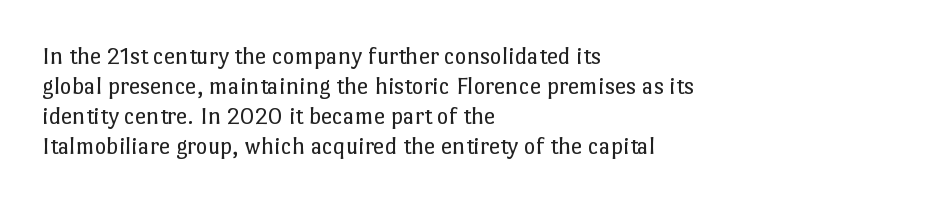
{"italic": "no", "bold": "no", "underline": "no", "align": "left", "line_spacing_ratio": 1.2, "letter_spacing": "normal", "letter_spacing_em": 0.0, "glyph_px": 25}
